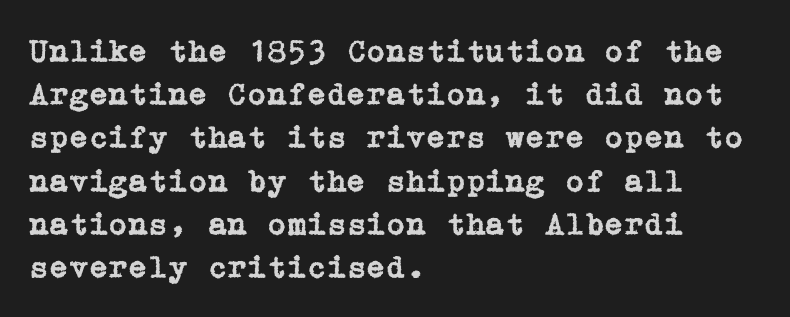
{"serif": "yes", "italic": "no", "width": "normal", "stroke_contrast": "low", "x_height": "medium", "underline": "no", "align": "left", "line_spacing": "normal", "line_spacing_ratio": 1.35, "letter_spacing": "normal", "letter_spacing_em": 0.0, "glyph_px": 32}
